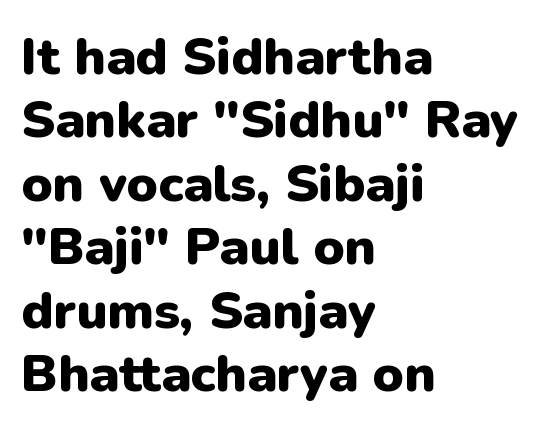
Here the glyphs are tracked normally, forming tight word shapes. Rendered with straight, roman letterforms. Caption: multi-line text, flush left, ragged right. The face used here is a sans, in the tradition of grotesques and geometrics. Each letter keeps its own natural width here, so spacing adapts to shape. The face used here has the dense, thick strokes of a bold.
